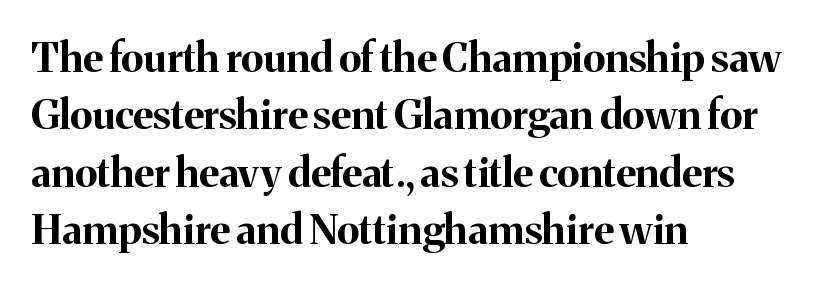
The image shows 41 px bold serif type, upright; set left-aligned, normal line spacing (1.4x), normal letter spacing, not underlined; medium stroke contrast and a medium x-height.
